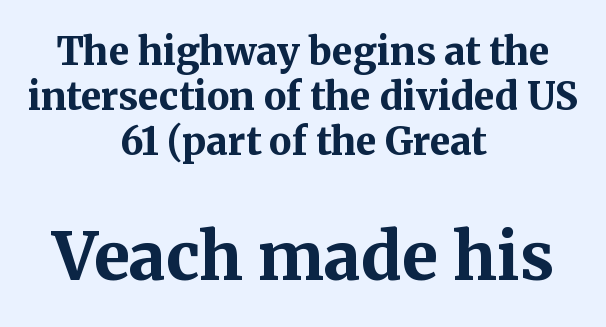
Q: Is the text bold? A: Yes.
Q: Is the text italic (slanted)? A: No, it is upright.
Q: Is the typeface a serif or a sans-serif typeface? A: Serif.
Q: Is the text underlined? A: No.
Q: How is the paragraph aligned? A: Centered.
Q: Is the spacing between letters normal or unusually wide? A: Normal.
Q: Which block of text is set in a larger size, the first (top) or the second (bottom)? A: The second (bottom) one.
Q: Width (condensed, normal, or wide)? A: Normal.
Q: Stroke contrast? A: Medium.
Q: x-height? A: Medium.
Q: Monospaced? A: No.
